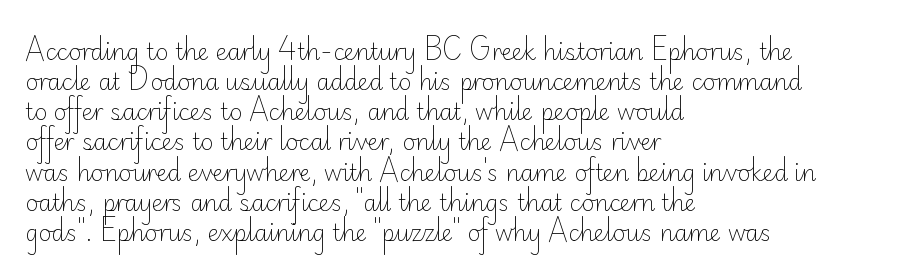
The image shows 22 px text type, upright; set left-aligned, normal line spacing (1.37x), normal letter spacing, not underlined.
